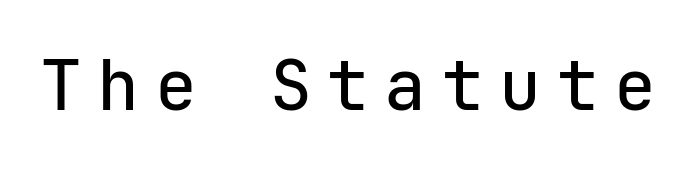
The face used here is monospaced, like something from a code editor. Letters rest on an invisible, unmarked baseline. The tracking reads as deliberately expanded to a designer's eye. A sans-serif font was chosen for this passage. Posture: straight, roman, zero tilt.
